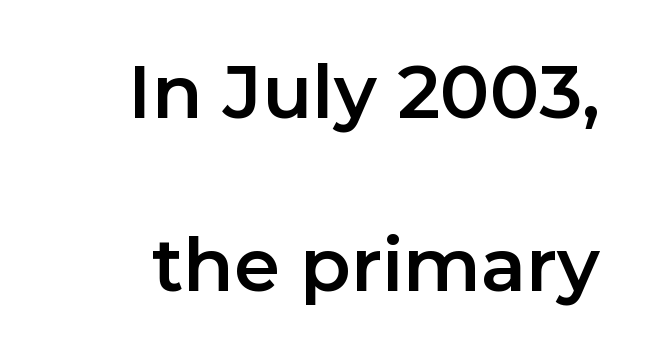
Is the letter spacing exaggerated? No — it looks like the ordinary default. Think of a printed novel: that variable character pitch is what you see here. Is there much room between lines? Yes — plenty of vertical air separates them. The text was rendered using a sans face with plain stroke endings. Tall strokes in this sample are plumb rather than angled.
